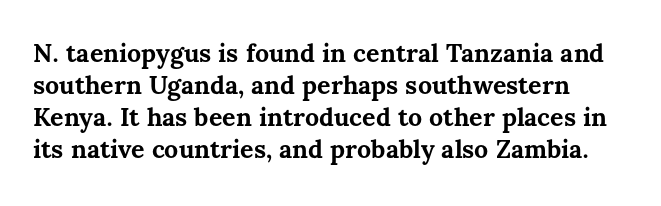
The image shows 25 px bold type, upright; set normal line spacing (1.28x), normal letter spacing, not underlined.
